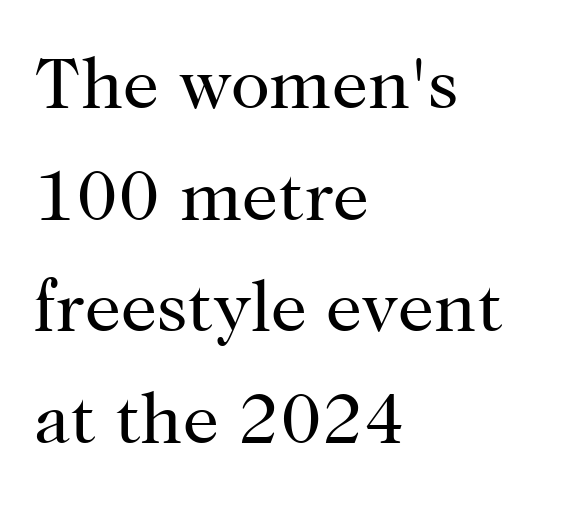
{"serif": "yes", "italic": "no", "bold": "no", "weight": "regular", "width": "normal", "stroke_contrast": "high", "x_height": "medium", "monospaced": "no", "underline": "no", "align": "left", "line_spacing": "normal", "line_spacing_ratio": 1.55, "letter_spacing": "normal", "letter_spacing_em": 0.0, "glyph_px": 72}
